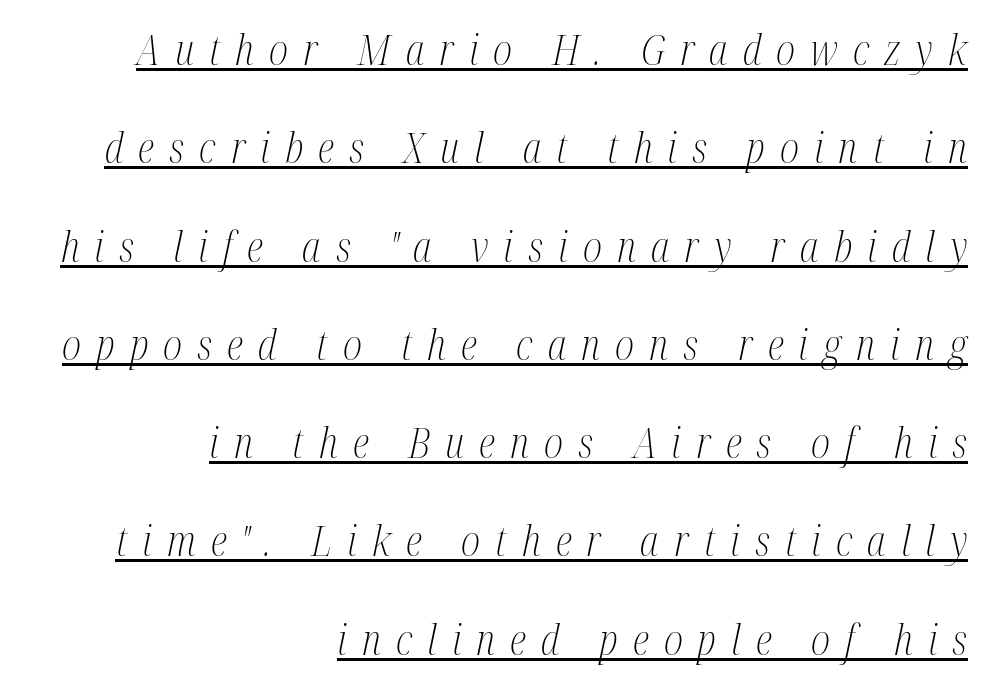
The image shows 42 px light, condensed serif type, italic (leaning right); set right-aligned, loose line spacing (2.34x), unusually wide letter spacing (+0.36 em), underlined; medium stroke contrast and a medium x-height.
